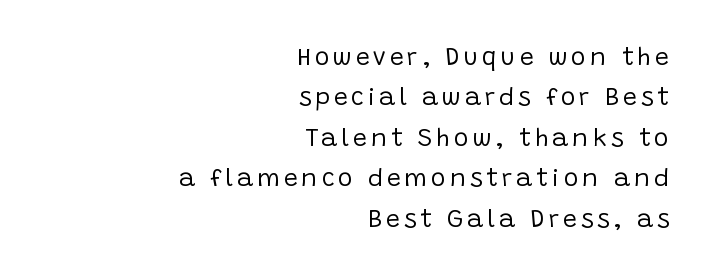
{"italic": "no", "bold": "no", "underline": "no", "align": "right", "line_spacing": "normal", "line_spacing_ratio": 1.62, "glyph_px": 25}
